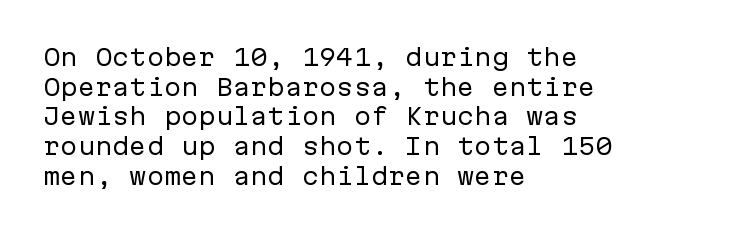
{"italic": "no", "bold": "no", "underline": "no", "align": "left", "line_spacing": "normal", "line_spacing_ratio": 1.29, "letter_spacing": "normal", "letter_spacing_em": 0.0, "glyph_px": 23}
